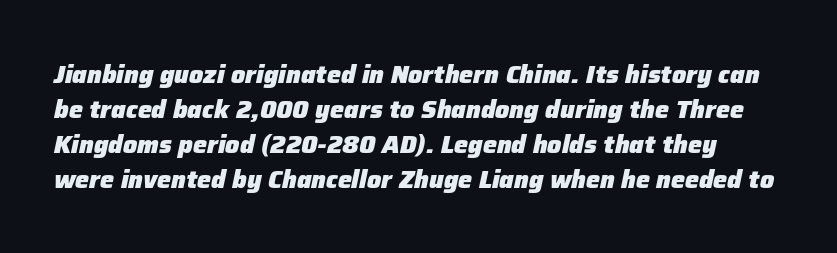
The image shows 25 px bold type, italic (leaning right); set normal line spacing (1.4x), normal letter spacing, not underlined.
